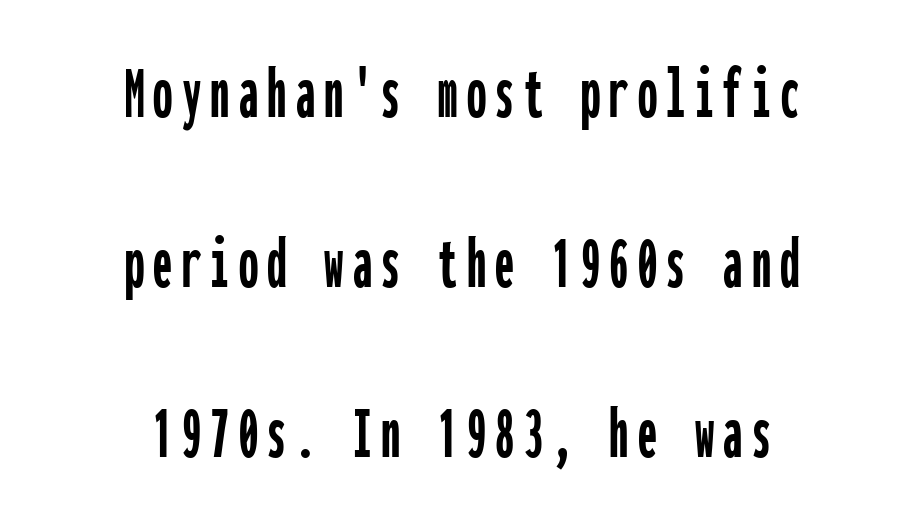
Type style note: lacks serifs. Fixed-width glyphs throughout — classic coding-font behaviour. Nope, not italic — everything's standing straight. Check the space under the baseline: it is left empty. Vertically, the passage feels expansive, rows floating well apart.
